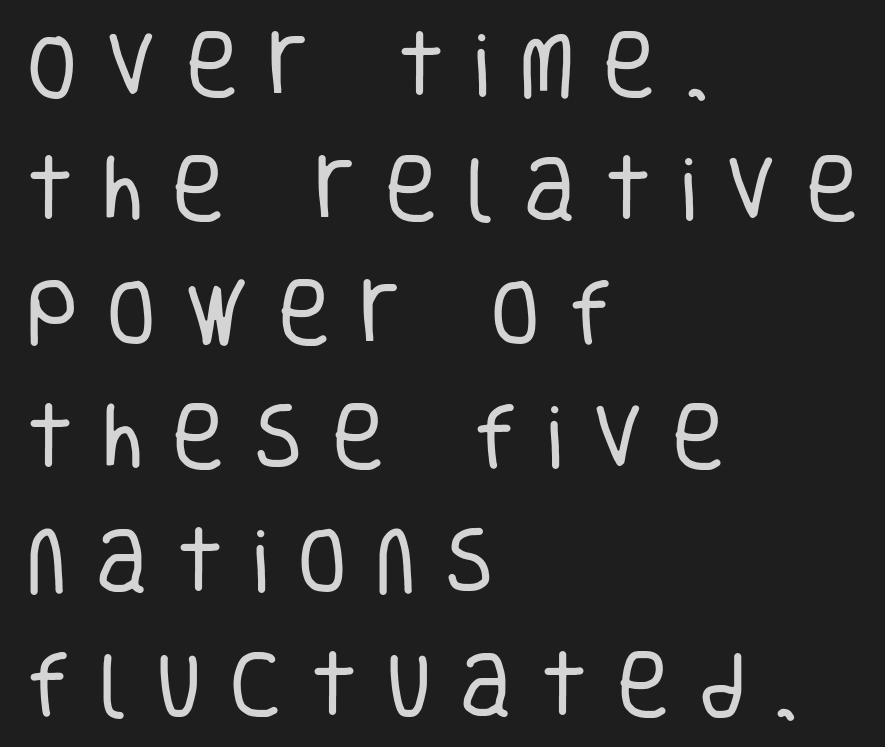
{"serif": "no", "italic": "no", "bold": "no", "weight": "regular", "width": "condensed", "stroke_contrast": "low", "x_height": "large", "monospaced": "no", "underline": "no", "align": "left", "line_spacing": "normal", "line_spacing_ratio": 1.7, "letter_spacing": "wide", "letter_spacing_em": 0.38, "glyph_px": 73}
